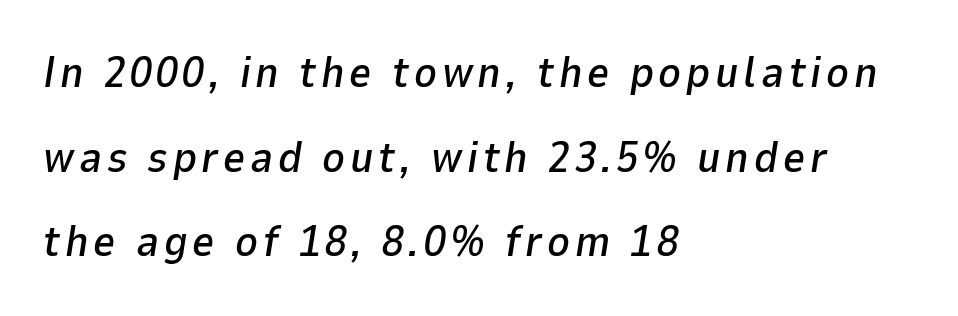
{"italic": "yes", "lean": "right", "slant_degrees": 9, "width": "normal", "stroke_contrast": "low", "x_height": "medium", "monospaced": "no", "underline": "no", "align": "left", "line_spacing": "loose", "line_spacing_ratio": 1.97, "glyph_px": 43}
